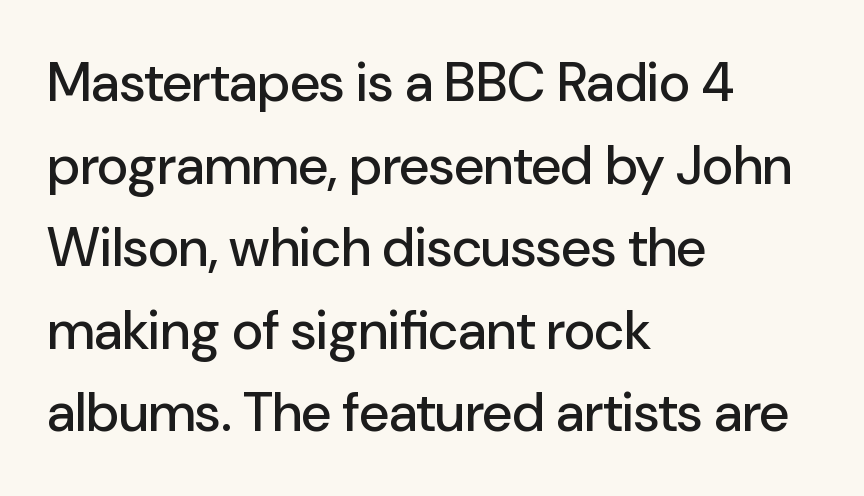
{"serif": "no", "italic": "no", "width": "normal", "stroke_contrast": "low", "x_height": "medium", "monospaced": "no", "underline": "no", "align": "left", "line_spacing": "normal", "line_spacing_ratio": 1.53, "letter_spacing": "normal", "letter_spacing_em": 0.0, "glyph_px": 54}
